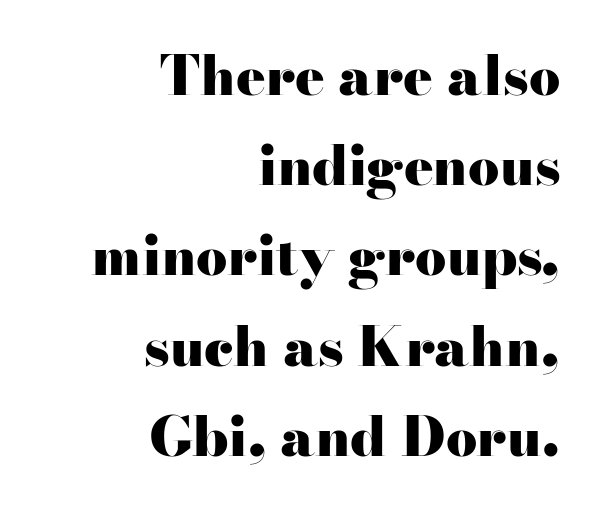
{"serif": "yes", "italic": "no", "bold": "yes", "weight": "heavy", "width": "wide", "stroke_contrast": "high", "x_height": "small", "monospaced": "no", "underline": "no", "align": "right", "line_spacing": "normal", "line_spacing_ratio": 1.64, "letter_spacing": "normal", "letter_spacing_em": 0.0, "glyph_px": 55}
